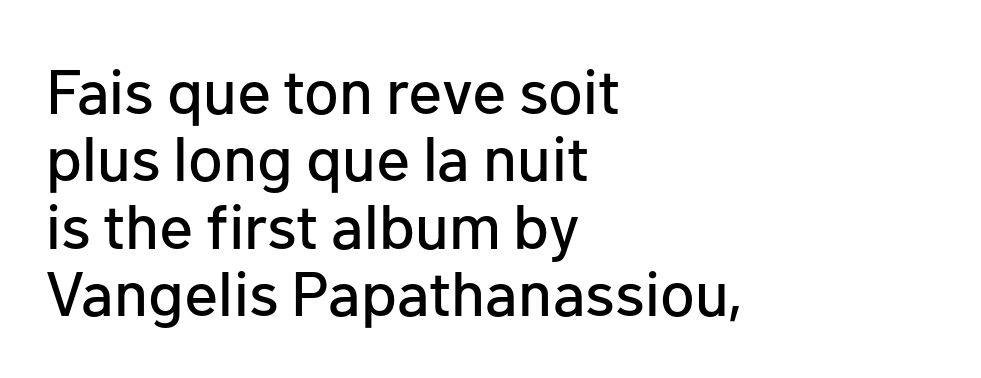
{"serif": "no", "italic": "no", "width": "normal", "stroke_contrast": "low", "x_height": "medium", "monospaced": "no", "underline": "no", "align": "left", "line_spacing": "tight", "line_spacing_ratio": 1.07, "letter_spacing": "normal", "letter_spacing_em": 0.0, "glyph_px": 63}
